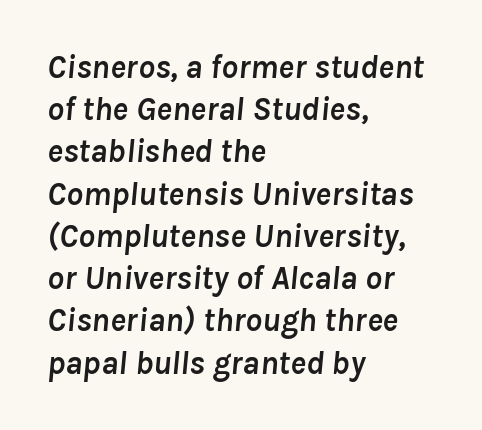
The image shows 33 px semibold type, italic (leaning right); set left-aligned, normal line spacing (1.28x), normal letter spacing, not underlined; low stroke contrast and a medium x-height.
